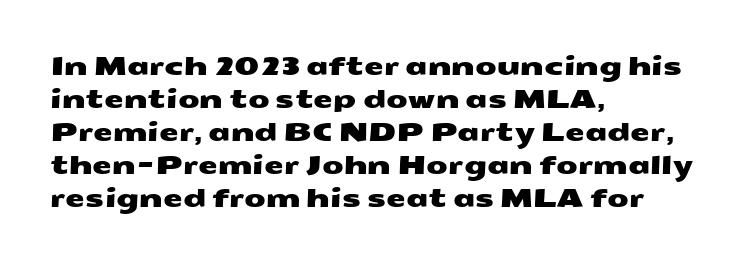
{"underline": "no", "align": "left", "line_spacing": "normal", "line_spacing_ratio": 1.32, "letter_spacing": "normal", "letter_spacing_em": 0.0, "glyph_px": 25}
